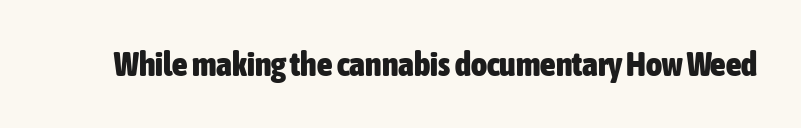
The image shows 34 px heavy, condensed sans-serif type, upright; set normal letter spacing, not underlined; low stroke contrast and a medium x-height.
